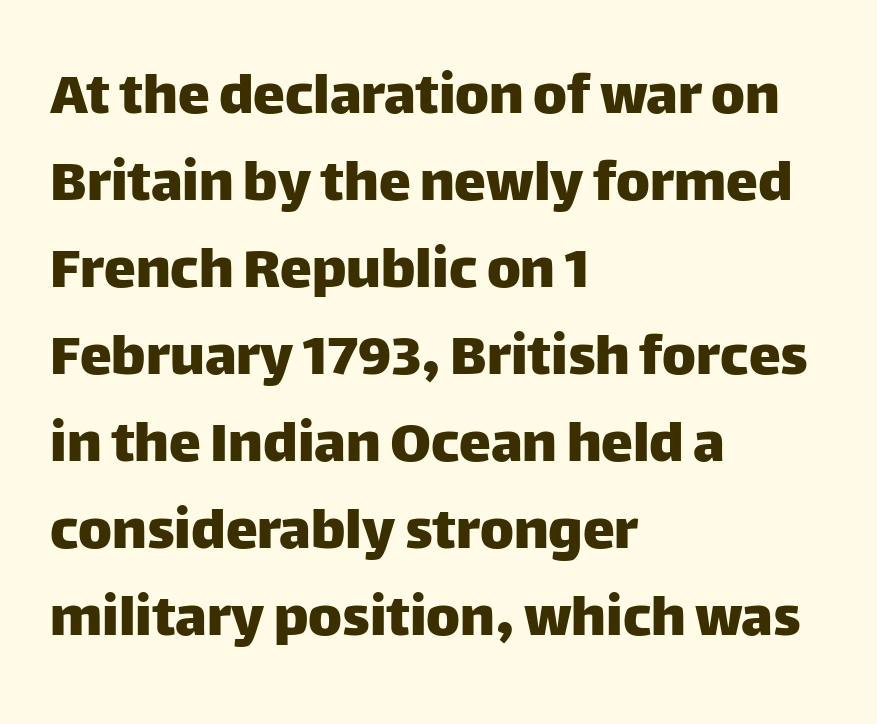
The image shows 64 px sans-serif type, upright; set left-aligned, normal line spacing (1.36x), normal letter spacing, not underlined; low stroke contrast and a large x-height.
